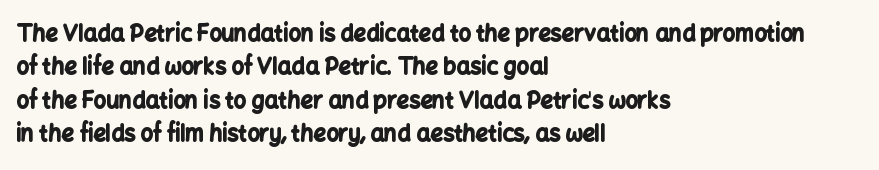
The image shows 22 px bold type, upright; set left-aligned, normal line spacing (1.52x), normal letter spacing, not underlined.
